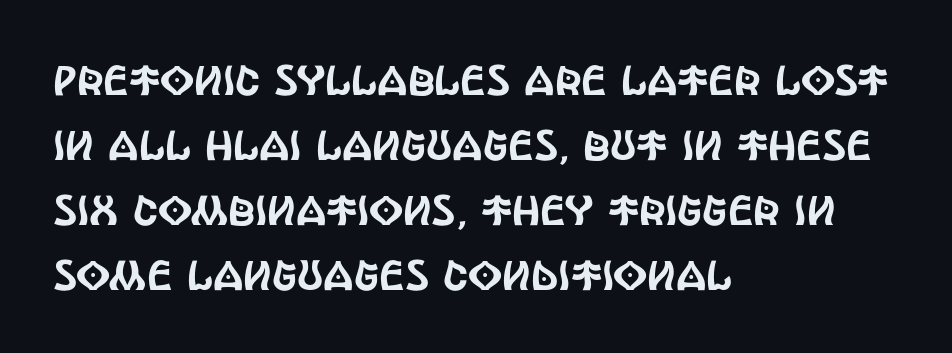
The image shows 42 px condensed sans-serif type, upright; set left-aligned, normal line spacing (1.55x), normal letter spacing, not underlined; a large x-height.
